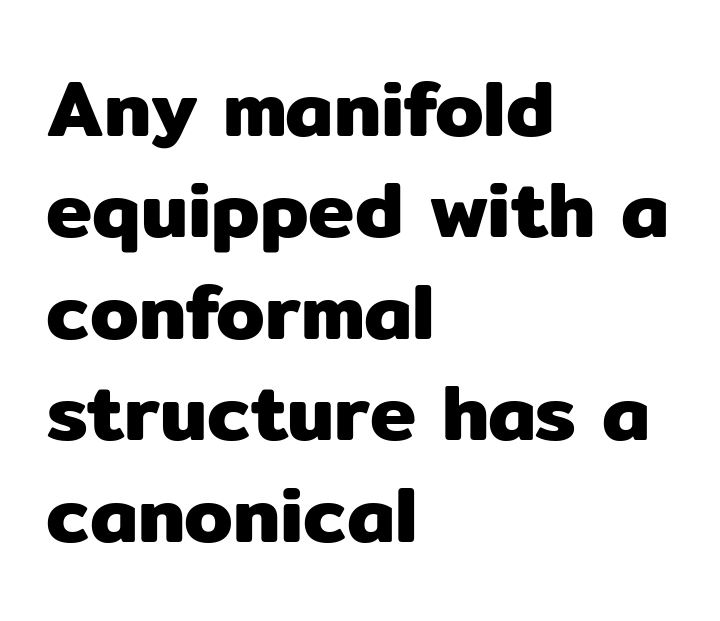
{"serif": "no", "italic": "no", "width": "normal", "stroke_contrast": "low", "x_height": "medium", "monospaced": "no", "underline": "no", "align": "left", "line_spacing": "normal", "line_spacing_ratio": 1.3, "letter_spacing": "normal", "letter_spacing_em": 0.0, "glyph_px": 78}
